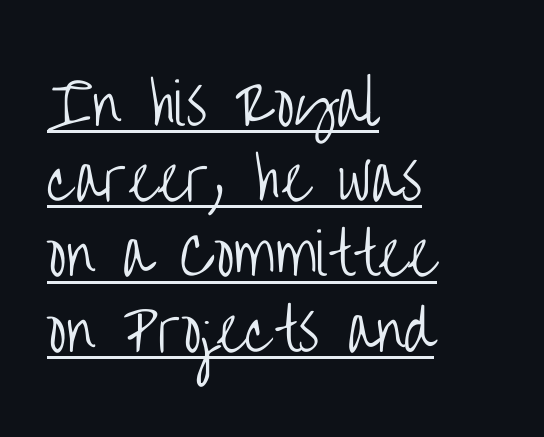
This rendering features underlined lettering. Every character sits straight up, as roman type does. The characters are drawn with everyday or finer stroke widths. Note the varied advance widths — an 'i' is clearly narrower than an 'm'. The rendering anchors every line to the left-hand side. One glance says typical: line gaps are just what's usual.
